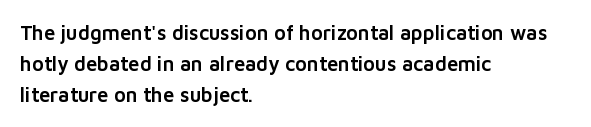
The image shows 20 px text type, upright; set left-aligned, normal line spacing (1.55x), normal letter spacing, not underlined.
